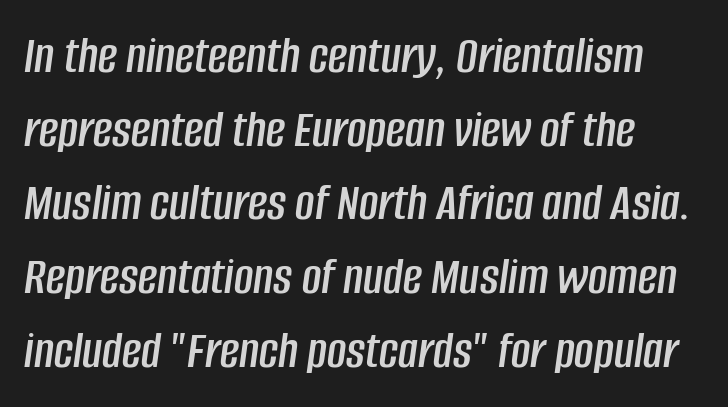
The image shows 53 px condensed type, italic (leaning right); set left-aligned, normal line spacing (1.39x), normal letter spacing, not underlined; low stroke contrast and a large x-height.
